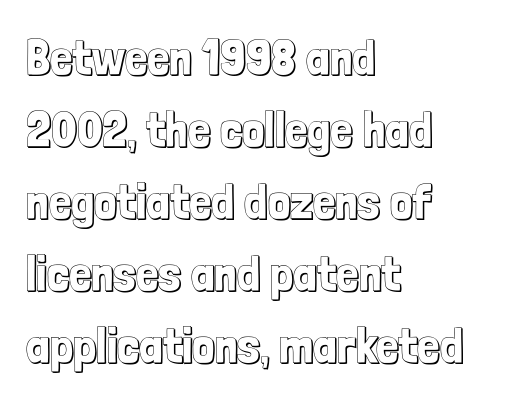
Q: Is the text italic (slanted)? A: No, it is upright.
Q: Is the text underlined? A: No.
Q: How is the paragraph aligned? A: Left-aligned.
Q: Is the spacing between letters normal or unusually wide? A: Normal.
Q: Is the spacing between lines tight, normal or loose? A: Normal.
Q: Width (condensed, normal, or wide)? A: Condensed.
Q: x-height? A: Medium.
Q: Monospaced? A: No.
